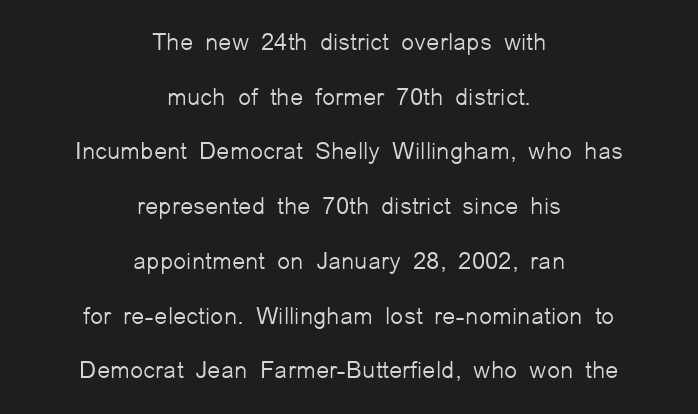
{"italic": "no", "bold": "no", "underline": "no", "align": "center", "line_spacing": "loose", "line_spacing_ratio": 2.28, "letter_spacing": "normal", "letter_spacing_em": 0.0, "glyph_px": 24}
